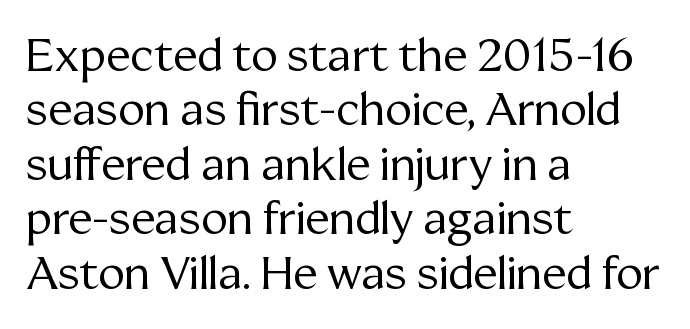
{"serif": "yes", "italic": "no", "bold": "no", "weight": "regular", "width": "normal", "stroke_contrast": "medium", "x_height": "medium", "monospaced": "no", "underline": "no", "align": "left", "line_spacing_ratio": 1.21, "letter_spacing": "normal", "letter_spacing_em": 0.0, "glyph_px": 45}
